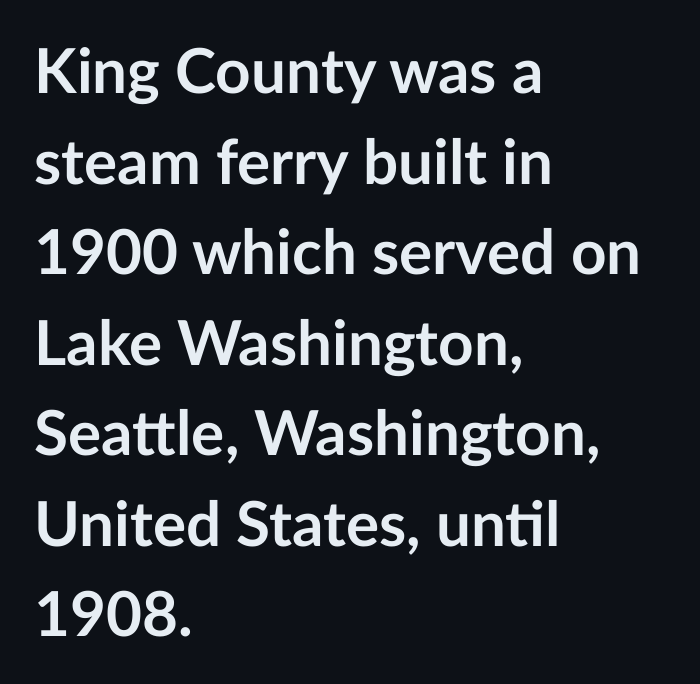
These lines are composed in type without serifs. Do the characters align in a grid? No, the font is proportional. Successive baselines arrive at the customary interval. Words float on clear page, feet unadorned.
